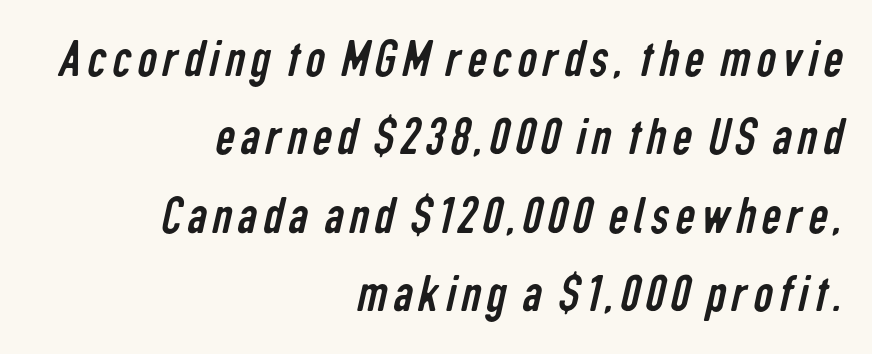
The image shows 54 px regular-weight, condensed sans-serif type; set right-aligned, normal line spacing (1.45x), not underlined; low stroke contrast and a medium x-height.
